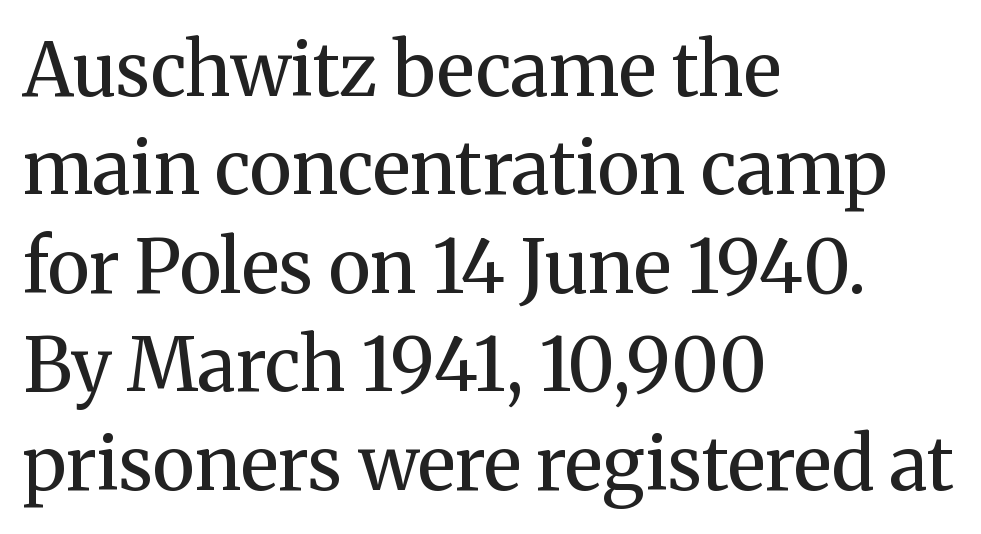
Q: Is the text bold? A: No.
Q: Is the text italic (slanted)? A: No, it is upright.
Q: Is the typeface a serif or a sans-serif typeface? A: Serif.
Q: Is the text underlined? A: No.
Q: How is the paragraph aligned? A: Left-aligned.
Q: Is the spacing between letters normal or unusually wide? A: Normal.
Q: Is the spacing between lines tight, normal or loose? A: Normal.
Q: Width (condensed, normal, or wide)? A: Normal.
Q: Stroke contrast? A: Medium.
Q: x-height? A: Medium.
Q: Monospaced? A: No.
